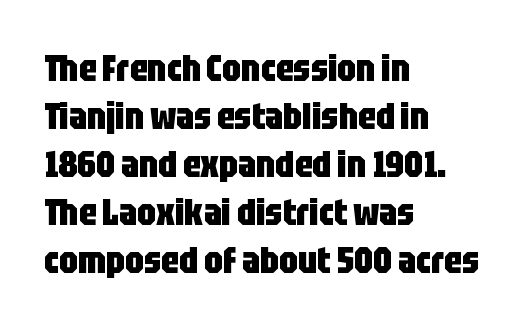
Descenders hang freely into open space. The horizontal fit of the characters is conventional and even. Where is the straight margin? On the left. The passage shown is emphatically bold.
